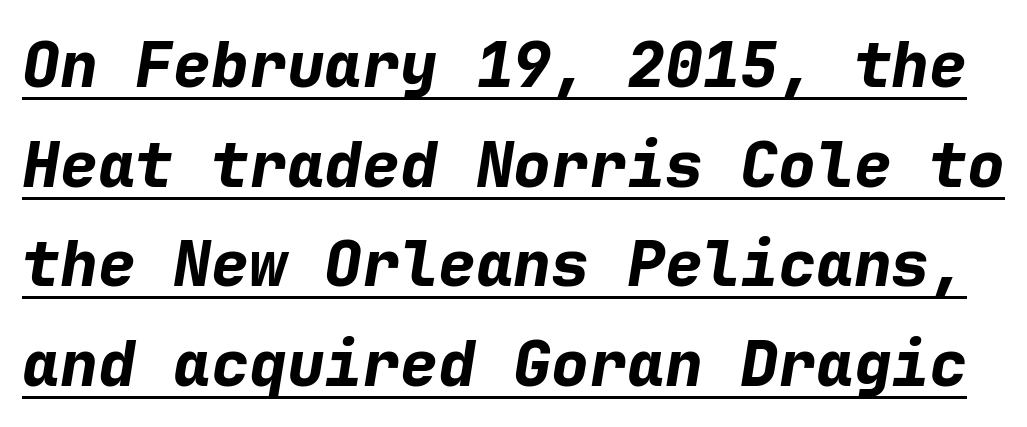
Q: Is the text bold? A: Yes.
Q: Is the text italic (slanted)? A: Yes, it leans right by about 9 degrees.
Q: Is the text underlined? A: Yes.
Q: Is the spacing between letters normal or unusually wide? A: Normal.
Q: Is the spacing between lines tight, normal or loose? A: Normal.
Q: Width (condensed, normal, or wide)? A: Normal.
Q: Stroke contrast? A: Low.
Q: x-height? A: Medium.
Q: Monospaced? A: Yes.
